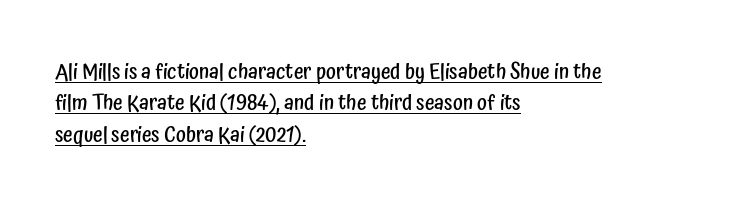
Caption: semibold face, moderately heavy strokes. What decoration does the sample have? An underline. Leftover space on each line is placed entirely after the last word. Summary of vertical rhythm: regular, with standard interline spacing.
